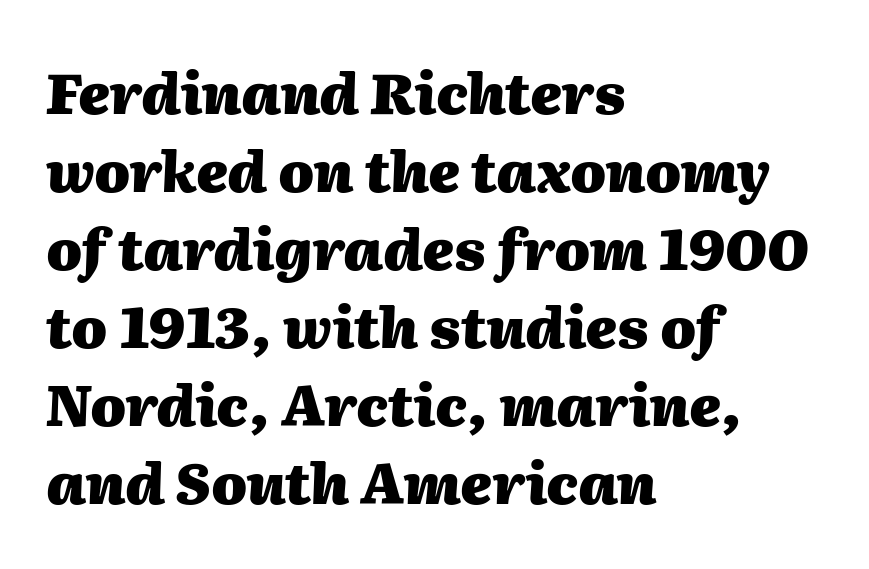
{"italic": "yes", "lean": "right", "slant_degrees": 2, "bold": "yes", "weight": "heavy", "width": "normal", "stroke_contrast": "medium", "x_height": "medium", "monospaced": "no", "underline": "no", "align": "left", "line_spacing": "normal", "line_spacing_ratio": 1.37, "letter_spacing": "normal", "letter_spacing_em": 0.0, "glyph_px": 57}
